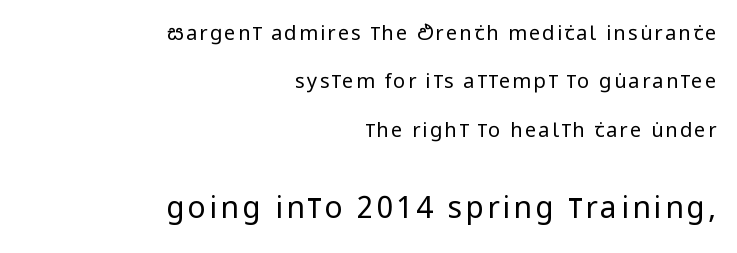
In terms of posture, this sample is upright. Here the second block reads like a headline and the first like body copy. The gap between lines stays unmarked. A typesetter would call this leading open, well beyond the default. Look at the bottom of the vertical strokes: they stop flat, with no serifs.
